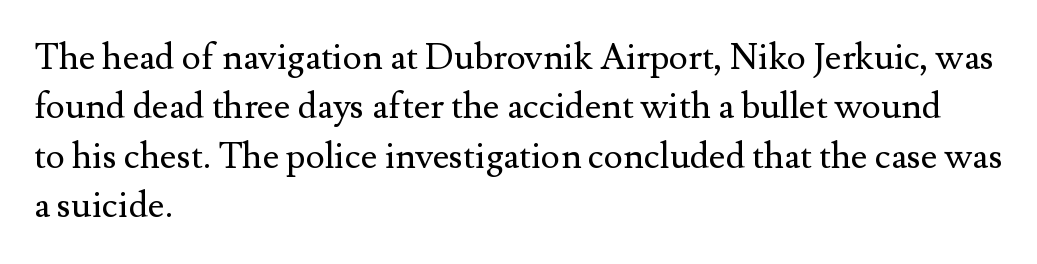
The image shows 36 px regular-weight serif type, upright; set left-aligned, normal line spacing (1.37x), normal letter spacing, not underlined; medium stroke contrast and a small x-height.
